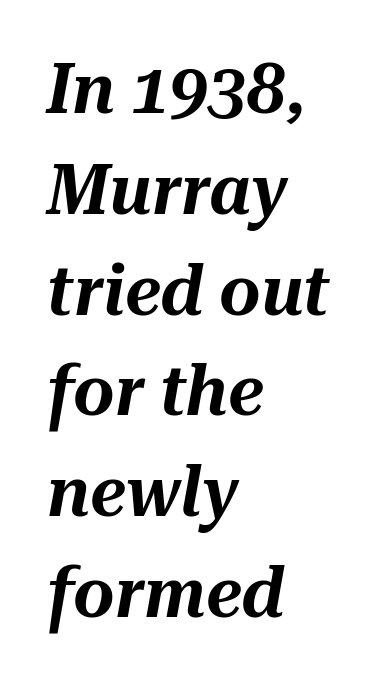
Q: Is the text italic (slanted)? A: Yes, it leans right by about 10 degrees.
Q: Is the text underlined? A: No.
Q: How is the paragraph aligned? A: Left-aligned.
Q: Is the spacing between letters normal or unusually wide? A: Normal.
Q: Is the spacing between lines tight, normal or loose? A: Normal.
Q: Width (condensed, normal, or wide)? A: Normal.
Q: Stroke contrast? A: Medium.
Q: x-height? A: Medium.
Q: Monospaced? A: No.
